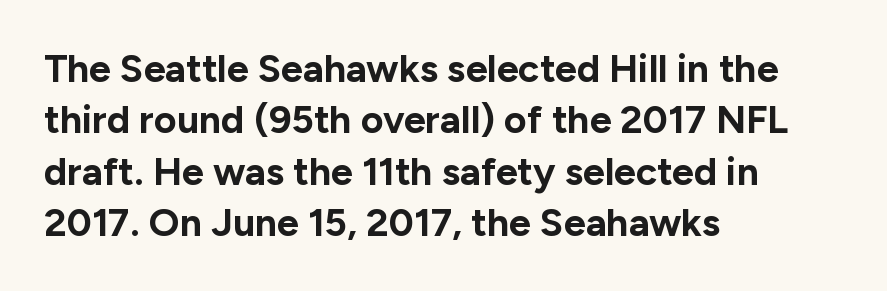
Notice how the stems are strictly vertical — no italics here. The letterforms sit shoulder to shoulder at normal distance. Letters rest on an invisible, unmarked baseline. The passage shown is emphatically bold. Each letter keeps its own natural width here, so spacing adapts to shape. Are there feet on the stems? There aren't — it's a sans.
